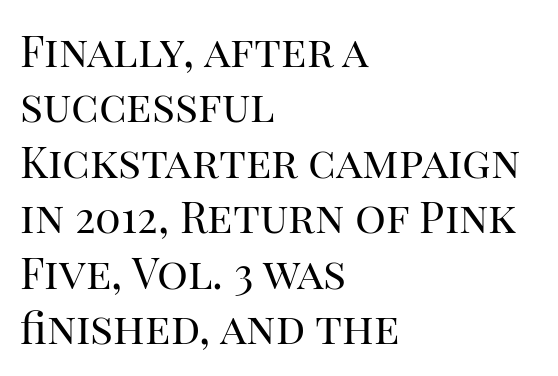
Q: Is the text bold? A: No.
Q: Is the text italic (slanted)? A: No, it is upright.
Q: Is the typeface a serif or a sans-serif typeface? A: Serif.
Q: Is the text underlined? A: No.
Q: How is the paragraph aligned? A: Left-aligned.
Q: Is the spacing between letters normal or unusually wide? A: Normal.
Q: Is the spacing between lines tight, normal or loose? A: Normal.
Q: Width (condensed, normal, or wide)? A: Normal.
Q: Stroke contrast? A: High.
Q: x-height? A: Large.
Q: Monospaced? A: No.
